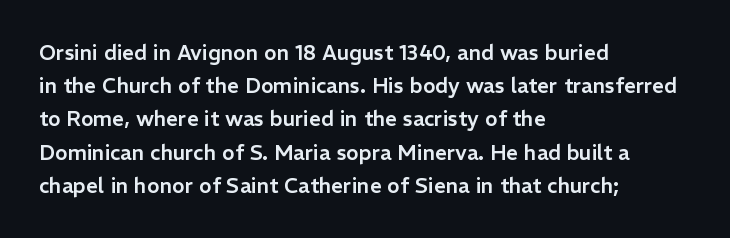
The tracking reads as untouched default to a designer's eye. Anything drawn beneath the words? Only blank space. Leading: standard. The lettering holds an erect, upright posture throughout.
